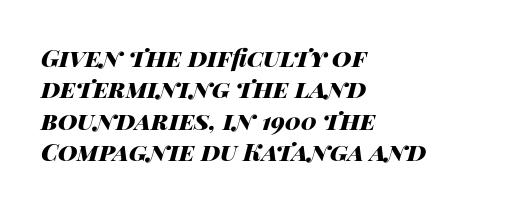
Q: Is the text bold? A: Yes.
Q: Is the text italic (slanted)? A: Yes, it leans right by about 14 degrees.
Q: Is the text underlined? A: No.
Q: How is the paragraph aligned? A: Left-aligned.
Q: Is the spacing between letters normal or unusually wide? A: Normal.
Q: Is the spacing between lines tight, normal or loose? A: Normal.
